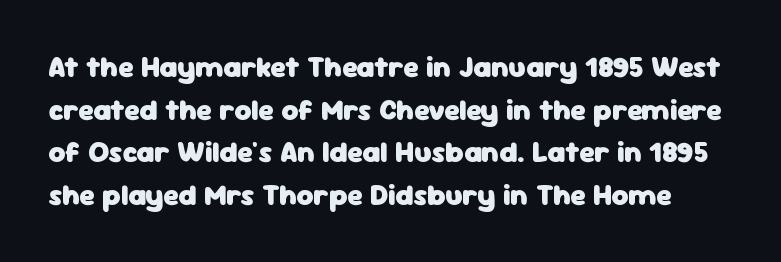
{"serif": "no", "italic": "no", "bold": "yes", "weight": "heavy", "width": "normal", "stroke_contrast": "low", "x_height": "medium", "monospaced": "no", "underline": "no", "line_spacing": "normal", "line_spacing_ratio": 1.47, "letter_spacing": "normal", "letter_spacing_em": 0.0, "glyph_px": 29}
